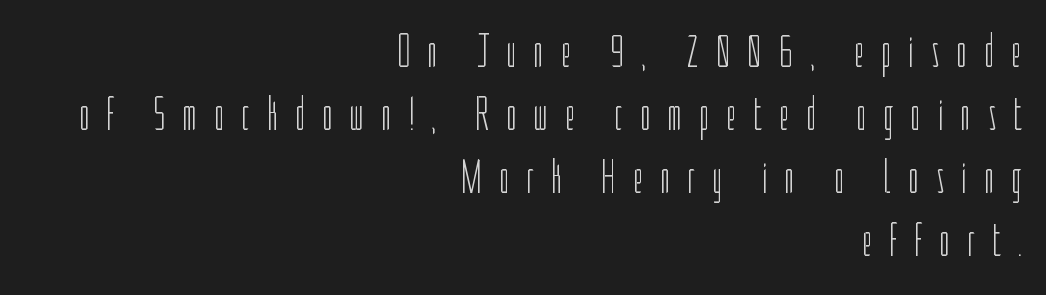
Nope, not italic — everything's standing straight. Whoever set this chose a conventional vertical rhythm. Stem width sits at or under what a default text font uses. Note the varied advance widths — an 'i' is clearly narrower than an 'm'. How are the letters spaced? Widely, with obvious added tracking.
